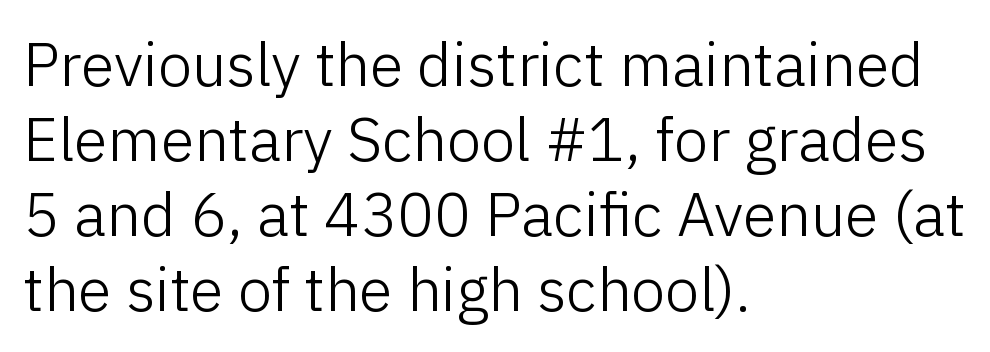
Rule under the text: the space is simply empty. The ragged edge is on the right, which tells us the setting is flush left. What kind of face is this? One without serifs — a sans. Weight: in the light-to-regular range. A typesetter would call this proportional, since set widths differ per character.
